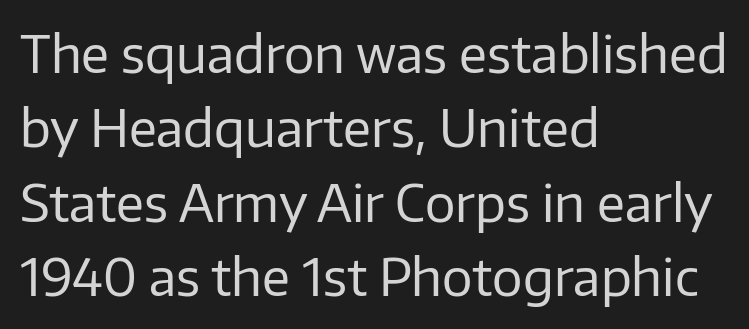
Q: Is the text bold? A: No.
Q: Is the text italic (slanted)? A: No, it is upright.
Q: Is the typeface a serif or a sans-serif typeface? A: Sans-serif.
Q: Is the text underlined? A: No.
Q: How is the paragraph aligned? A: Left-aligned.
Q: Is the spacing between letters normal or unusually wide? A: Normal.
Q: Is the spacing between lines tight, normal or loose? A: Normal.
Q: Width (condensed, normal, or wide)? A: Normal.
Q: Stroke contrast? A: Low.
Q: x-height? A: Medium.
Q: Monospaced? A: No.
